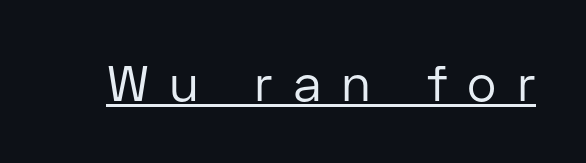
Each letter keeps its own natural width here, so spacing adapts to shape. Think standard paragraph weight, or any step lighter than that. Examine the stroke ends and you'll find no serifs. Posture: upright roman.
